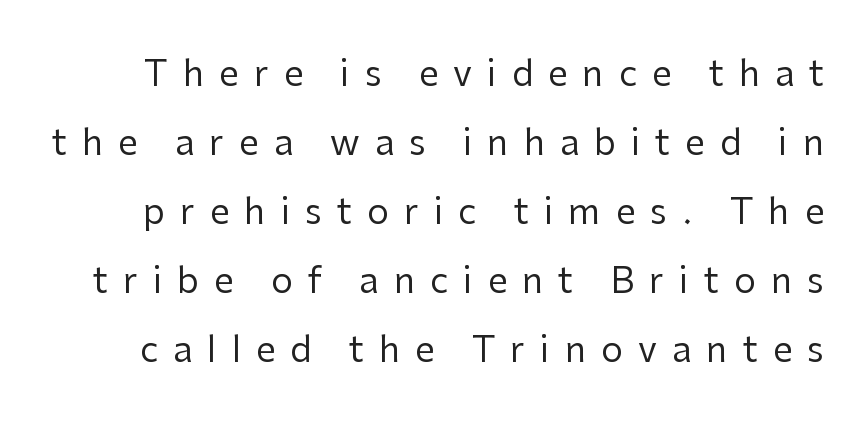
Q: Is the text bold? A: No.
Q: Is the text italic (slanted)? A: No, it is upright.
Q: Is the typeface a serif or a sans-serif typeface? A: Sans-serif.
Q: Is the text underlined? A: No.
Q: Is the spacing between letters normal or unusually wide? A: Unusually wide.
Q: Is the spacing between lines tight, normal or loose? A: Loose.
Q: Width (condensed, normal, or wide)? A: Normal.
Q: Stroke contrast? A: Low.
Q: x-height? A: Medium.
Q: Monospaced? A: No.
